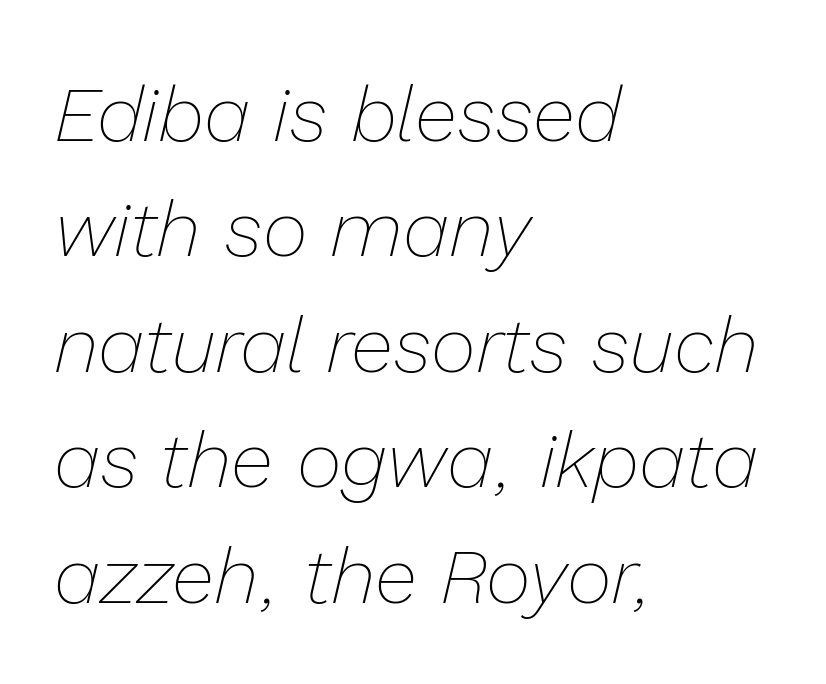
{"italic": "yes", "lean": "right", "slant_degrees": 13, "bold": "no", "weight": "thin", "width": "normal", "stroke_contrast": "low", "x_height": "medium", "monospaced": "no", "underline": "no", "align": "left", "line_spacing": "normal", "line_spacing_ratio": 1.48, "letter_spacing": "normal", "letter_spacing_em": 0.0, "glyph_px": 78}
